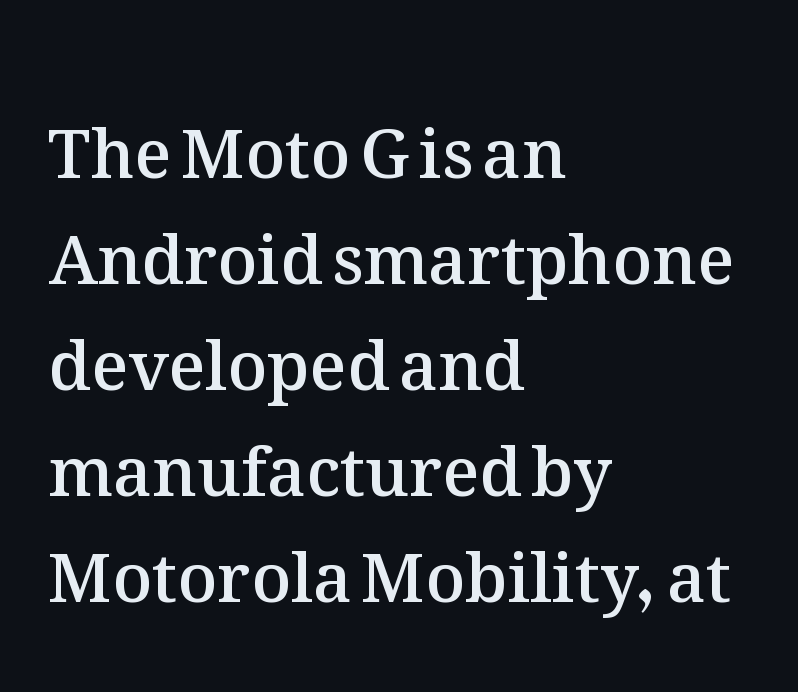
How would I describe the line gaps? Plain and ordinary. These lines are rendered in a variable-pitch font. Glyph-to-glyph distance matches everyday printed text. Just letters on the line, the space beneath them empty. Slightly chunky letters — semibold, I'd say, not full bold.
